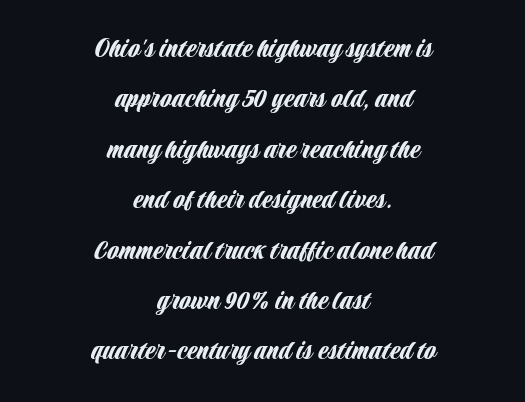
The image shows 30 px condensed sans-serif type; set centered, normal line spacing (1.68x), normal letter spacing, not underlined; low stroke contrast and a large x-height.
